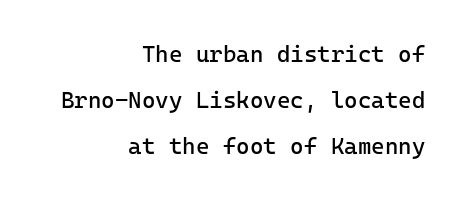
Q: Is the text bold? A: No.
Q: Is the text italic (slanted)? A: No, it is upright.
Q: Is the text underlined? A: No.
Q: How is the paragraph aligned? A: Right-aligned.
Q: Is the spacing between letters normal or unusually wide? A: Normal.
Q: Is the spacing between lines tight, normal or loose? A: Loose.
